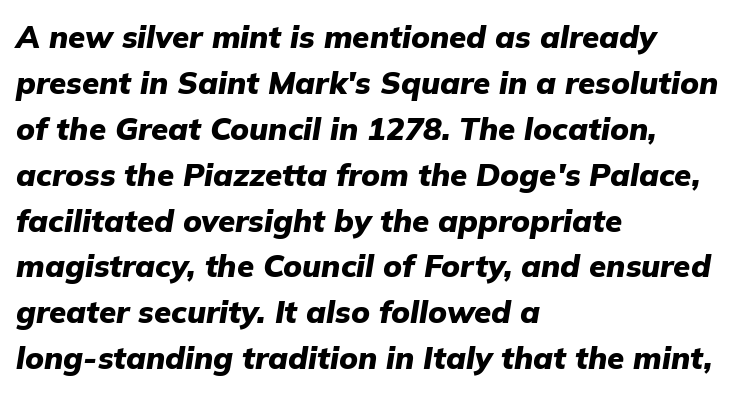
Spacing verdict: proportional, widths tailored to each character. In terms of leading, this rendering sits right in the middle. Where is the straight margin? On the left. The typography opts for an oblique posture over an upright one.
